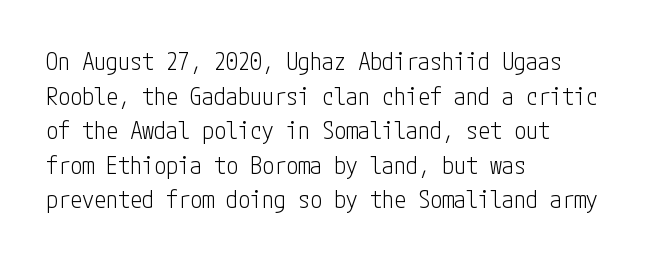
Regarding leading, the lines here are spaced in the standard way. The letters look calm and open, with moderate or lighter stems. Layout note: lines flush left. The rendering keeps characters at their native spacing. The lettering stays uniformly vertical, giving the passage a roman look. Underline: absent.
